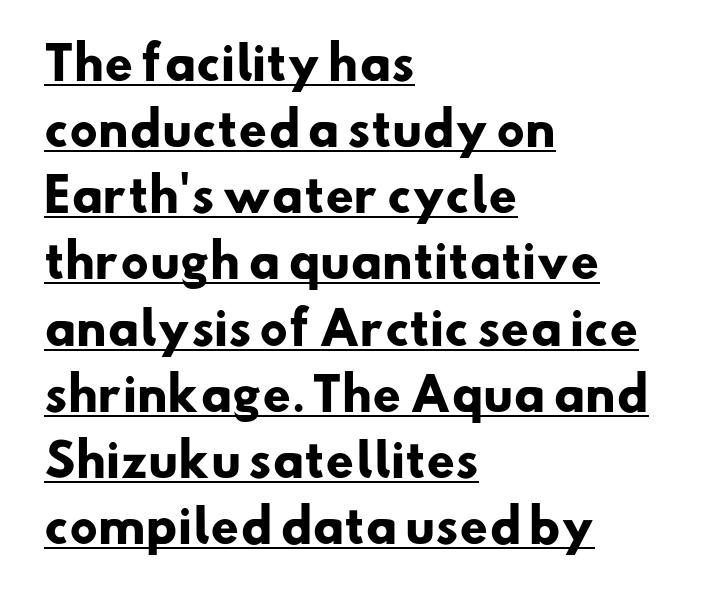
Q: Is the text bold? A: Yes.
Q: Is the typeface a serif or a sans-serif typeface? A: Sans-serif.
Q: Is the text underlined? A: Yes.
Q: How is the paragraph aligned? A: Left-aligned.
Q: Is the spacing between letters normal or unusually wide? A: Normal.
Q: Is the spacing between lines tight, normal or loose? A: Normal.
Q: Width (condensed, normal, or wide)? A: Normal.
Q: Stroke contrast? A: Low.
Q: x-height? A: Small.
Q: Monospaced? A: No.
